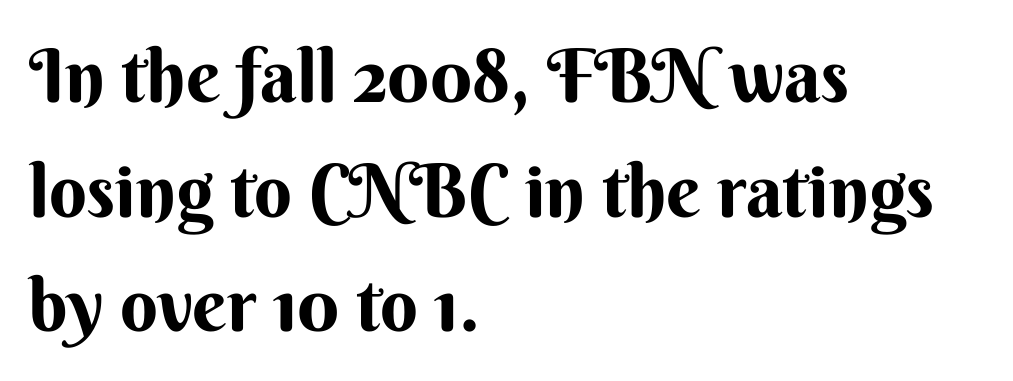
The image shows 74 px bold sans-serif type, upright; set left-aligned, normal line spacing (1.55x), normal letter spacing, not underlined; medium stroke contrast and a small x-height.
